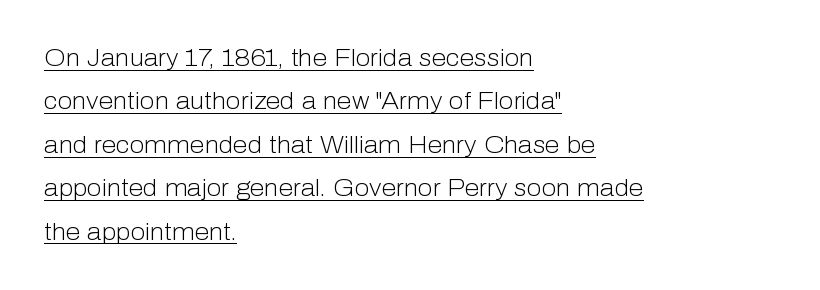
The image shows 24 px text type, upright; set left-aligned, line spacing 1.81x, normal letter spacing, underlined.
